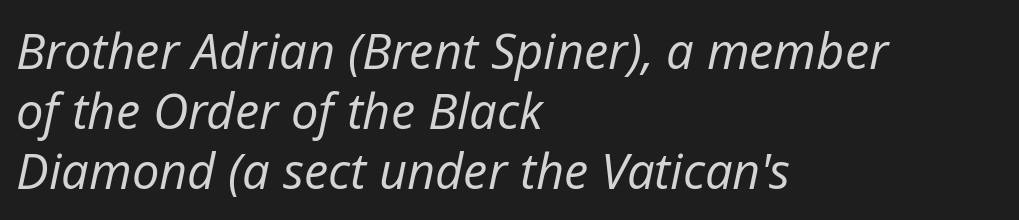
Q: Is the text bold? A: No.
Q: Is the text italic (slanted)? A: Yes, it leans right by about 12 degrees.
Q: Is the text underlined? A: No.
Q: How is the paragraph aligned? A: Left-aligned.
Q: Is the spacing between letters normal or unusually wide? A: Normal.
Q: Width (condensed, normal, or wide)? A: Normal.
Q: Stroke contrast? A: Low.
Q: x-height? A: Medium.
Q: Monospaced? A: No.
